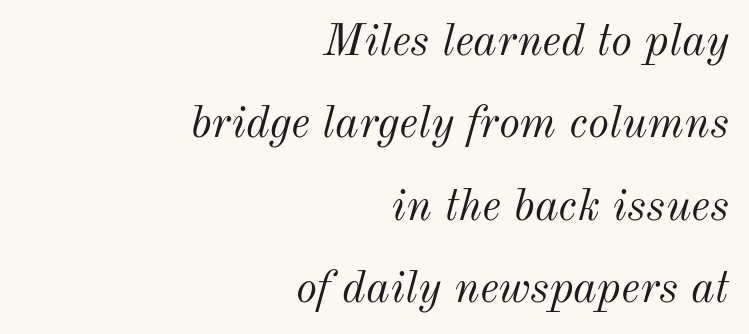
{"italic": "yes", "lean": "right", "slant_degrees": 12, "bold": "no", "weight": "light", "width": "normal", "stroke_contrast": "medium", "x_height": "small", "monospaced": "no", "underline": "no", "align": "right", "line_spacing_ratio": 1.83, "letter_spacing": "normal", "letter_spacing_em": 0.0, "glyph_px": 45}
